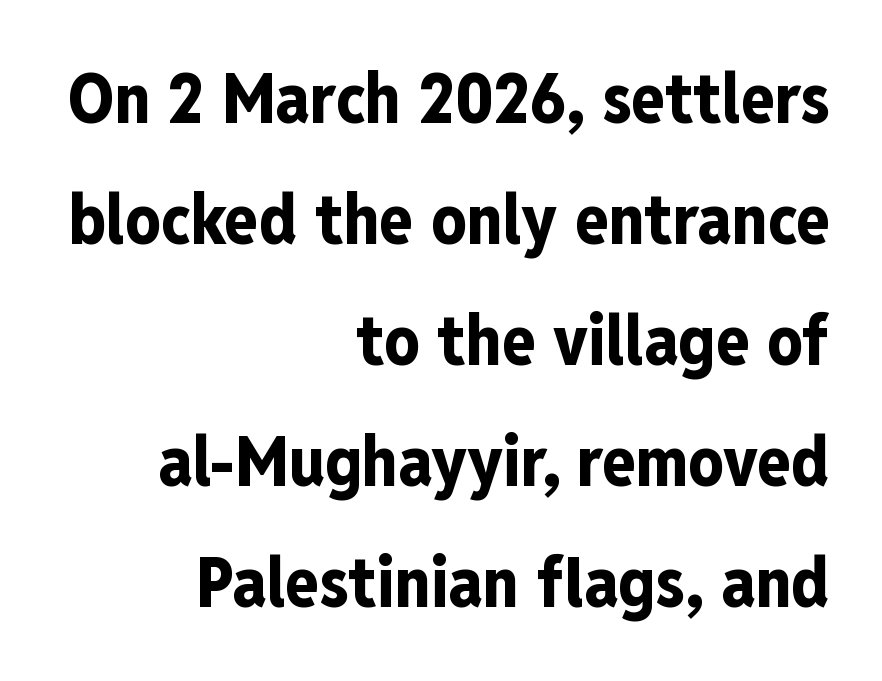
The lettering holds an erect, upright posture throughout. The passage shown is not underscored anywhere. Students, note that the glyphs here touch the page at normal intervals. Every letter is thick-stroked: bold, no question. Is the block centered? No — it sits flush against the right margin. What kind of face is this? One without serifs — a sans.
